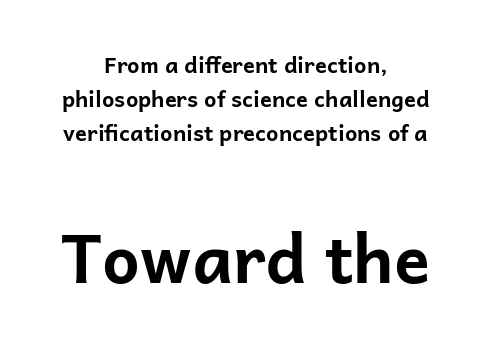
A sans-serif font was chosen for this passage. This rendering uses center alignment, leaving both contours irregular but symmetric. Strong, thick strokes mark this as bold type. A typesetter would call this proportional, since set widths differ per character.
